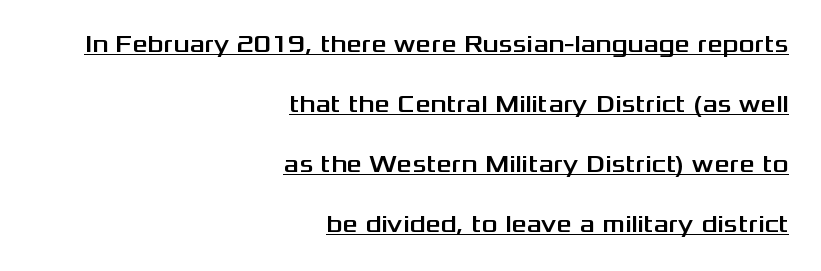
The image shows 24 px text type, upright; set right-aligned, loose line spacing (2.5x), normal letter spacing, underlined.
